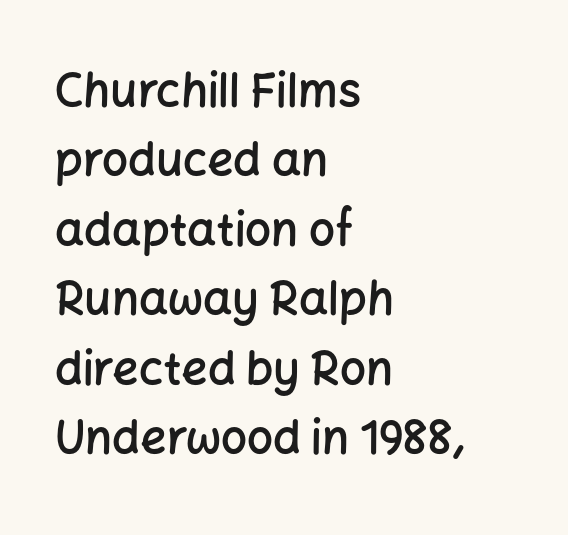
Grotesque or geometric, the face here clearly has no serifs. Glyph-to-glyph distance matches everyday printed text. This sample has the flowing, uneven cadence of proportional lettering. Descender tails drop into unmarked territory.
